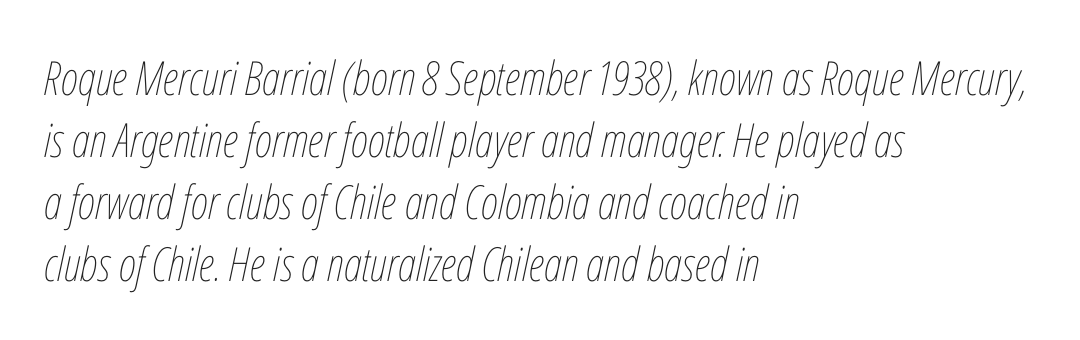
Q: Is the text bold? A: No.
Q: Is the text italic (slanted)? A: Yes, it leans right by about 12 degrees.
Q: Is the text underlined? A: No.
Q: How is the paragraph aligned? A: Left-aligned.
Q: Is the spacing between letters normal or unusually wide? A: Normal.
Q: Is the spacing between lines tight, normal or loose? A: Normal.
Q: Width (condensed, normal, or wide)? A: Condensed.
Q: Stroke contrast? A: Low.
Q: x-height? A: Medium.
Q: Monospaced? A: No.
